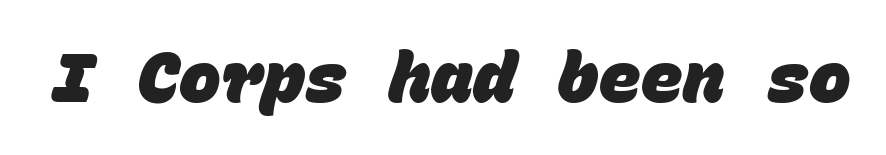
Q: Is the text bold? A: Yes.
Q: Is the typeface a serif or a sans-serif typeface? A: Sans-serif.
Q: Is the text underlined? A: No.
Q: Is the spacing between letters normal or unusually wide? A: Normal.
Q: Width (condensed, normal, or wide)? A: Normal.
Q: Stroke contrast? A: Low.
Q: x-height? A: Large.
Q: Monospaced? A: Yes.
